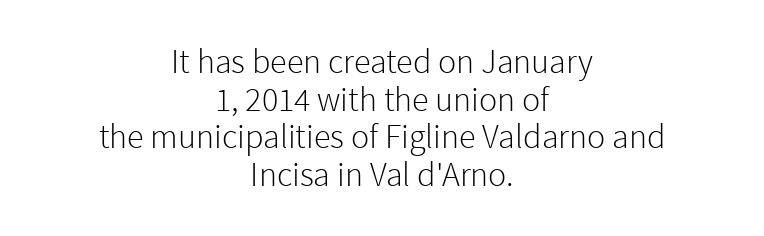
{"serif": "no", "italic": "no", "bold": "no", "weight": "light", "width": "normal", "x_height": "medium", "monospaced": "no", "underline": "no", "align": "center", "line_spacing": "tight", "line_spacing_ratio": 1.11, "letter_spacing": "normal", "letter_spacing_em": 0.0, "glyph_px": 34}
